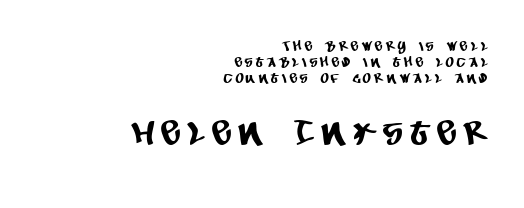
The passage shown is not underscored anywhere. Unlike a traditional serif, this face leaves its strokes unadorned. Line ends are locked; line starts wander. The composition opens small and finishes big. Character widths vary here, with narrow letters taking less room than wide ones. Successive baselines arrive quickly, one right under another.
